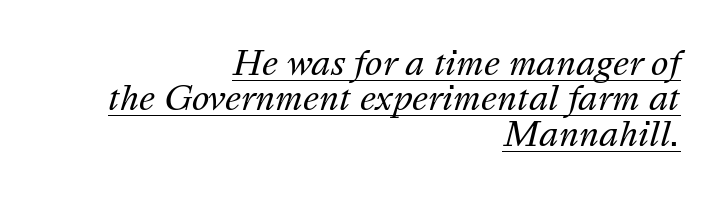
{"italic": "yes", "lean": "right", "slant_degrees": 16, "bold": "no", "weight": "regular", "width": "normal", "stroke_contrast": "medium", "x_height": "medium", "monospaced": "no", "underline": "yes", "align": "right", "line_spacing": "tight", "line_spacing_ratio": 1.07, "letter_spacing": "normal", "letter_spacing_em": 0.0, "glyph_px": 33}
